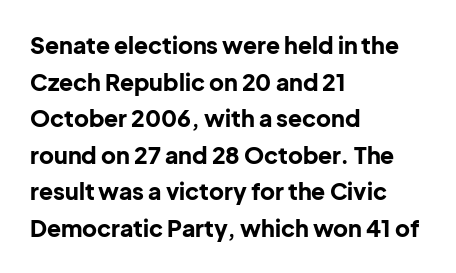
{"italic": "no", "bold": "yes", "underline": "no", "align": "left", "line_spacing": "normal", "line_spacing_ratio": 1.59, "letter_spacing": "normal", "letter_spacing_em": 0.0, "glyph_px": 23}
